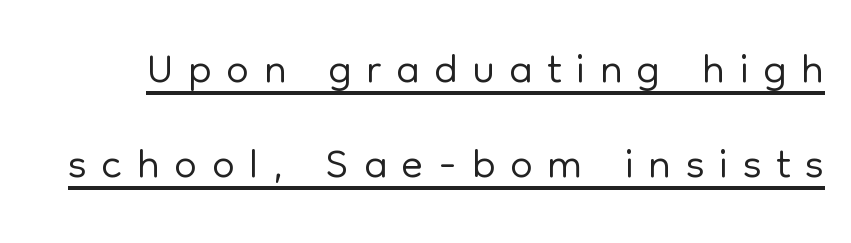
Ink coverage per letter is moderate at most. Typographically, this falls in the sans-serif category. Between one letter and the next there's a generous, obvious gap. Character widths vary here, with narrow letters taking less room than wide ones. The lettering holds an erect, upright posture throughout. The specimen includes a rule beneath the text block's lines.
